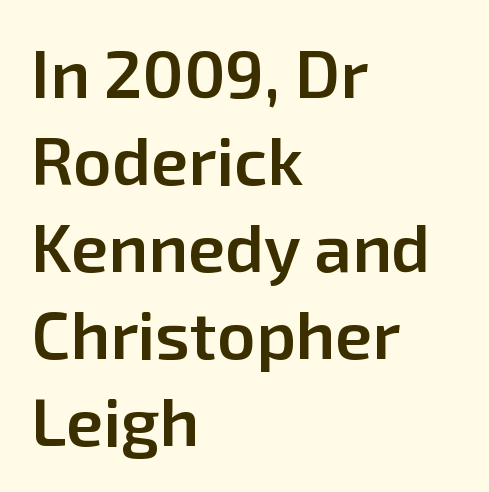
Q: Is the text bold? A: Semi-bold.
Q: Is the text italic (slanted)? A: No, it is upright.
Q: Is the typeface a serif or a sans-serif typeface? A: Sans-serif.
Q: Is the text underlined? A: No.
Q: How is the paragraph aligned? A: Left-aligned.
Q: Is the spacing between letters normal or unusually wide? A: Normal.
Q: Is the spacing between lines tight, normal or loose? A: Normal.
Q: Width (condensed, normal, or wide)? A: Normal.
Q: Stroke contrast? A: Low.
Q: x-height? A: Medium.
Q: Monospaced? A: No.
